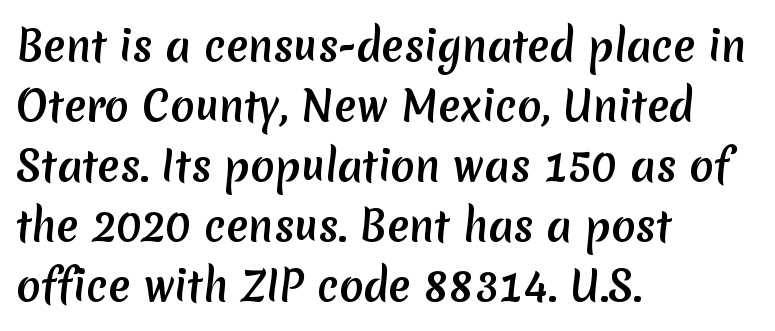
The image shows 40 px sans-serif type; set left-aligned, normal line spacing (1.5x), normal letter spacing, not underlined; medium stroke contrast and a medium x-height.
